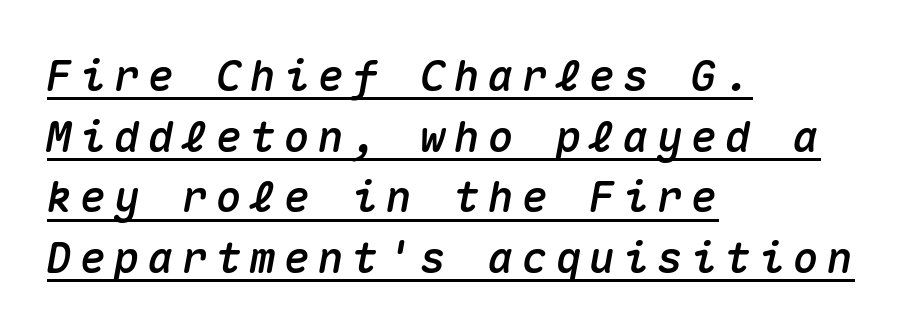
{"italic": "yes", "lean": "right", "slant_degrees": 10, "width": "normal", "stroke_contrast": "medium", "x_height": "medium", "monospaced": "yes", "underline": "yes", "align": "left", "line_spacing": "normal", "line_spacing_ratio": 1.41, "glyph_px": 43}
